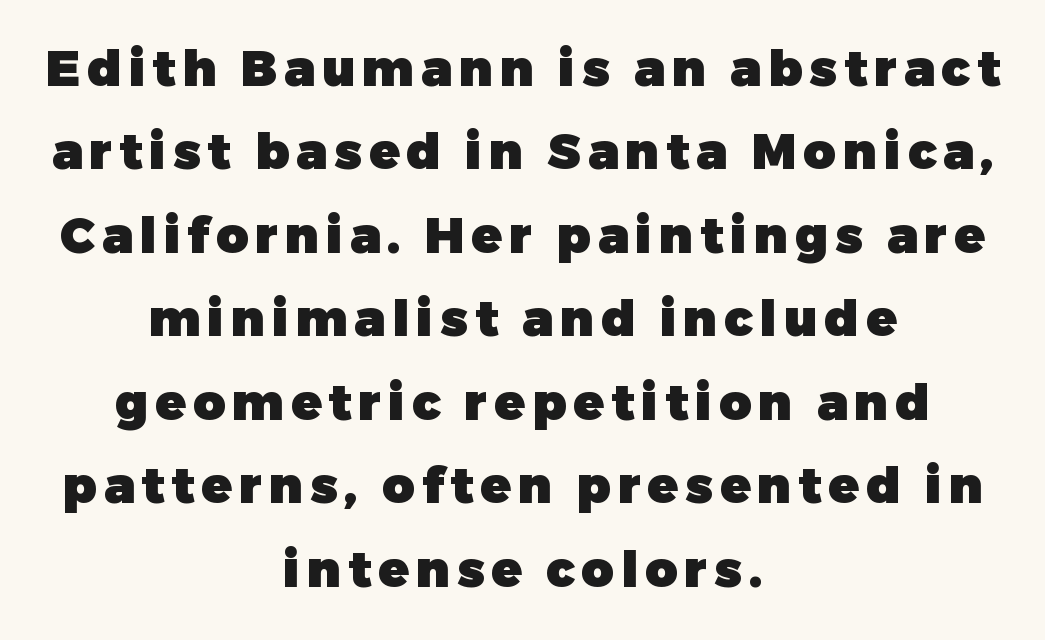
The image shows 50 px heavy sans-serif type, upright; set centered, normal line spacing (1.67x), not underlined; low stroke contrast and a medium x-height.
